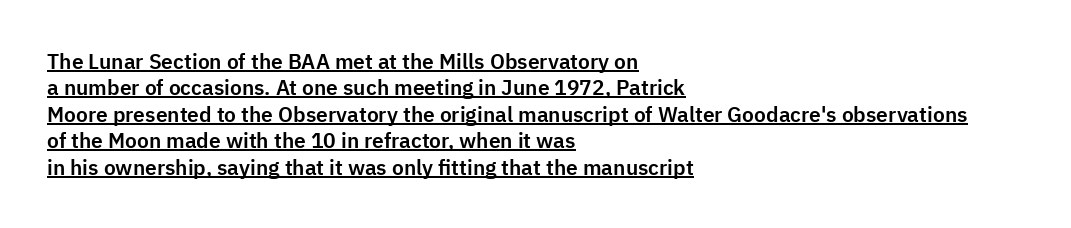
{"italic": "no", "underline": "yes", "align": "left", "line_spacing": "normal", "line_spacing_ratio": 1.26, "letter_spacing": "normal", "letter_spacing_em": 0.0, "glyph_px": 21}
